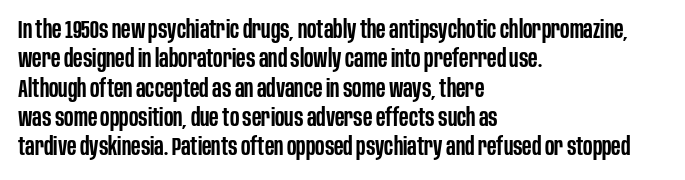
This rendering leaves character spacing at its baseline value. The gap between lines stays unmarked. Characters remain perfectly vertical along every line. The compositor pushed each line to the left boundary.
